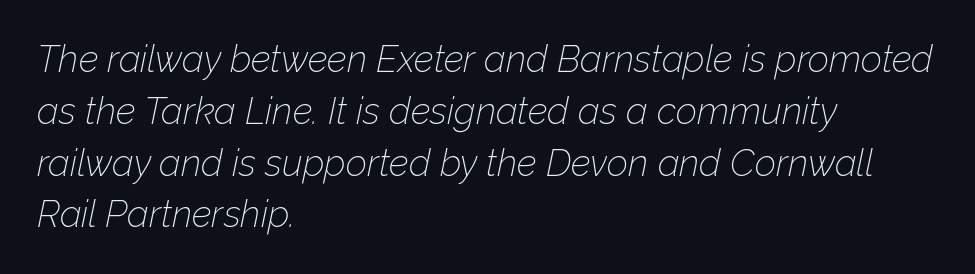
The image shows 37 px thin type, italic (leaning right); set left-aligned, normal line spacing (1.4x), normal letter spacing, not underlined; low stroke contrast and a medium x-height.
